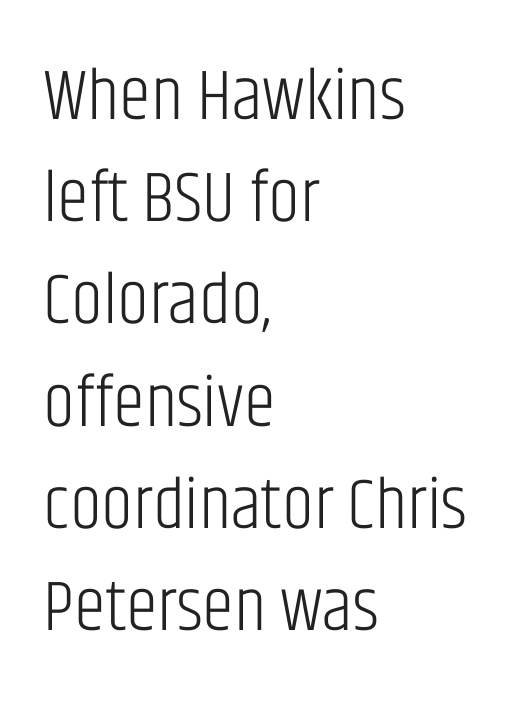
Q: Is the text bold? A: No.
Q: Is the text italic (slanted)? A: No, it is upright.
Q: Is the typeface a serif or a sans-serif typeface? A: Sans-serif.
Q: Is the text underlined? A: No.
Q: How is the paragraph aligned? A: Left-aligned.
Q: Is the spacing between letters normal or unusually wide? A: Normal.
Q: Is the spacing between lines tight, normal or loose? A: Normal.
Q: Width (condensed, normal, or wide)? A: Condensed.
Q: Stroke contrast? A: Low.
Q: x-height? A: Large.
Q: Monospaced? A: No.
